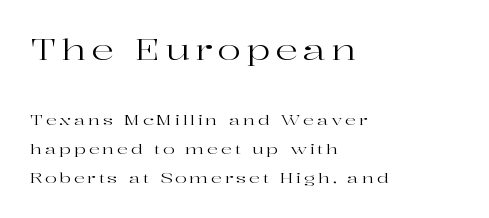
Does the copy run flush right? No — it runs flush left. These lines are rendered in a variable-pitch font. It's the straight-up-and-down kind of type. Compared with a typical body face, this is equally light or lighter still. Classification — serif.
